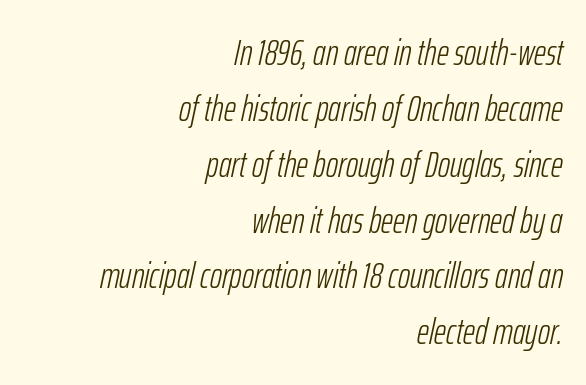
This is oblique type, the kind used for emphasis or titles. Each letter keeps its own natural width here, so spacing adapts to shape. The lines are quadded right. Has an underline been added? It has not.
